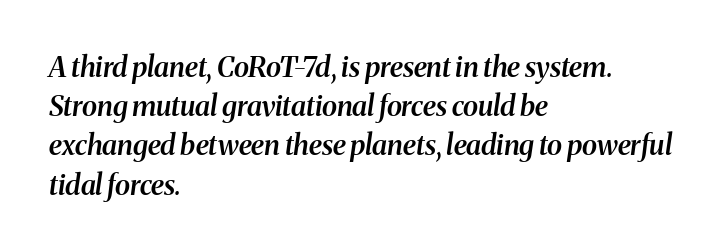
Q: Is the text bold? A: Semi-bold.
Q: Is the text italic (slanted)? A: Yes, it leans right by about 8 degrees.
Q: Is the typeface a serif or a sans-serif typeface? A: Serif.
Q: Is the text underlined? A: No.
Q: How is the paragraph aligned? A: Left-aligned.
Q: Is the spacing between letters normal or unusually wide? A: Normal.
Q: Is the spacing between lines tight, normal or loose? A: Normal.
Q: Width (condensed, normal, or wide)? A: Normal.
Q: Stroke contrast? A: Medium.
Q: x-height? A: Medium.
Q: Monospaced? A: No.
